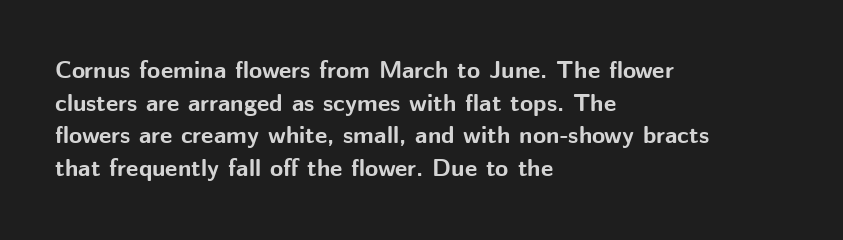
The rendering uses a moderate line-height, typical for paragraphs. The typography opts for an upright posture over an oblique one. Each word holds together tightly as a unit, with standard inter-letter gaps. Left-aligned paragraph, ragged on the right. The sample has been set heavy, in full bold. The string is rendered with underlining switched off.
